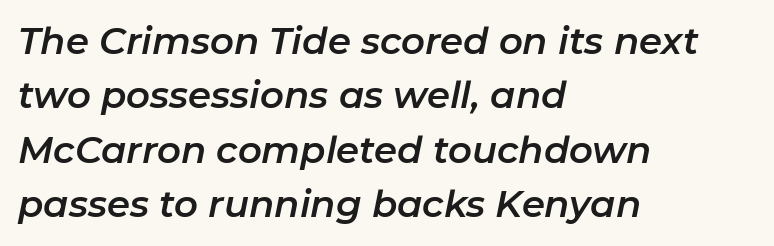
Q: Is the text italic (slanted)? A: Yes, it leans right by about 11 degrees.
Q: Is the text underlined? A: No.
Q: How is the paragraph aligned? A: Left-aligned.
Q: Is the spacing between letters normal or unusually wide? A: Normal.
Q: Is the spacing between lines tight, normal or loose? A: Normal.
Q: Width (condensed, normal, or wide)? A: Normal.
Q: Stroke contrast? A: Low.
Q: x-height? A: Medium.
Q: Monospaced? A: No.
